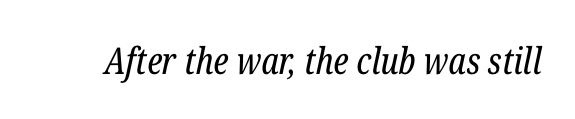
Rendered with sloped, italic letterforms. Think of a printed novel: that variable character pitch is what you see here. Regarding serifs, this sample has them. The type is set solid horizontally, with unmodified tracking. No word sits above an underline. Think standard paragraph weight, or any step lighter than that.
